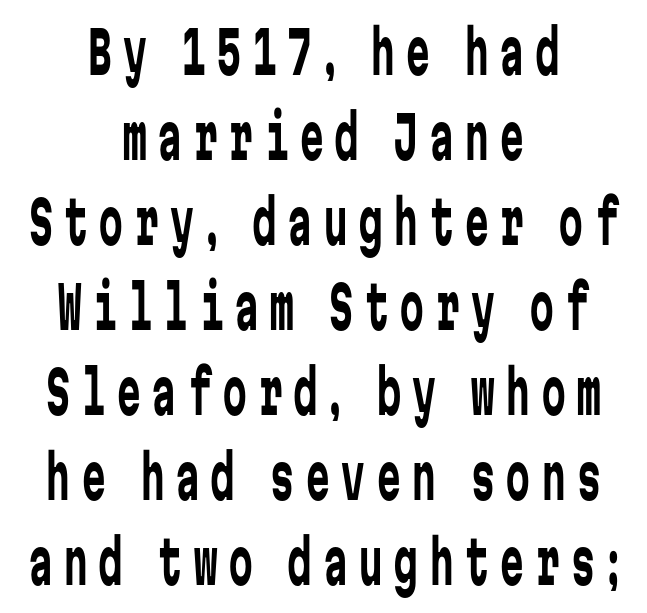
The image shows 59 px regular-weight, condensed sans-serif type, upright, monospaced; set centered, normal line spacing (1.44x), unusually wide letter spacing (+0.2 em), not underlined; low stroke contrast and a medium x-height.
